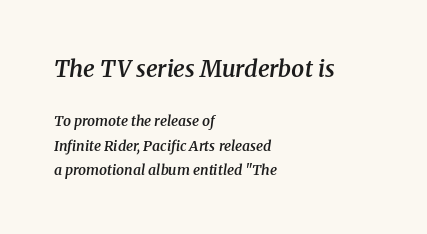
{"italic": "yes", "lean": "right", "slant_degrees": 8, "bold": "semi", "underline": "no", "align": "left", "line_spacing_ratio": 1.74, "letter_spacing": "normal", "letter_spacing_em": 0.0, "larger_block": "first", "size_ratio": 1.64, "glyph_px": 23}
